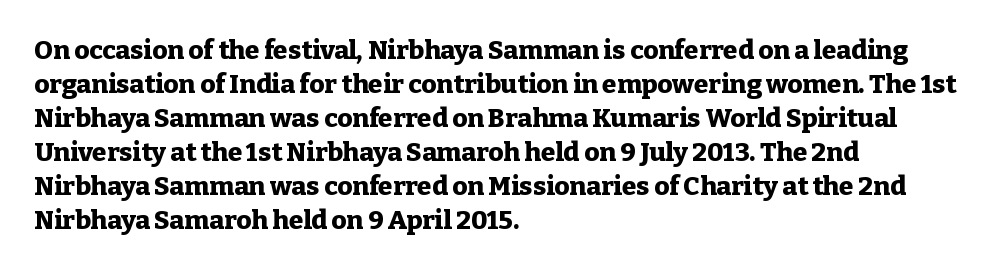
Q: Is the text bold? A: Yes.
Q: Is the text italic (slanted)? A: No, it is upright.
Q: Is the text underlined? A: No.
Q: How is the paragraph aligned? A: Left-aligned.
Q: Is the spacing between letters normal or unusually wide? A: Normal.
Q: Is the spacing between lines tight, normal or loose? A: Normal.
